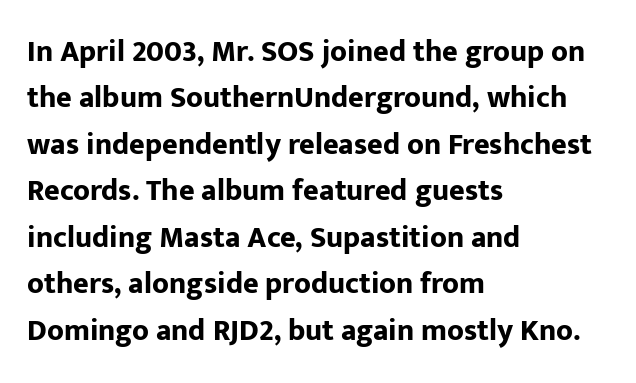
Q: Is the text bold? A: Yes.
Q: Is the text italic (slanted)? A: No, it is upright.
Q: Is the typeface a serif or a sans-serif typeface? A: Sans-serif.
Q: Is the text underlined? A: No.
Q: How is the paragraph aligned? A: Left-aligned.
Q: Is the spacing between letters normal or unusually wide? A: Normal.
Q: Is the spacing between lines tight, normal or loose? A: Normal.
Q: Width (condensed, normal, or wide)? A: Normal.
Q: Stroke contrast? A: Low.
Q: x-height? A: Medium.
Q: Monospaced? A: No.
